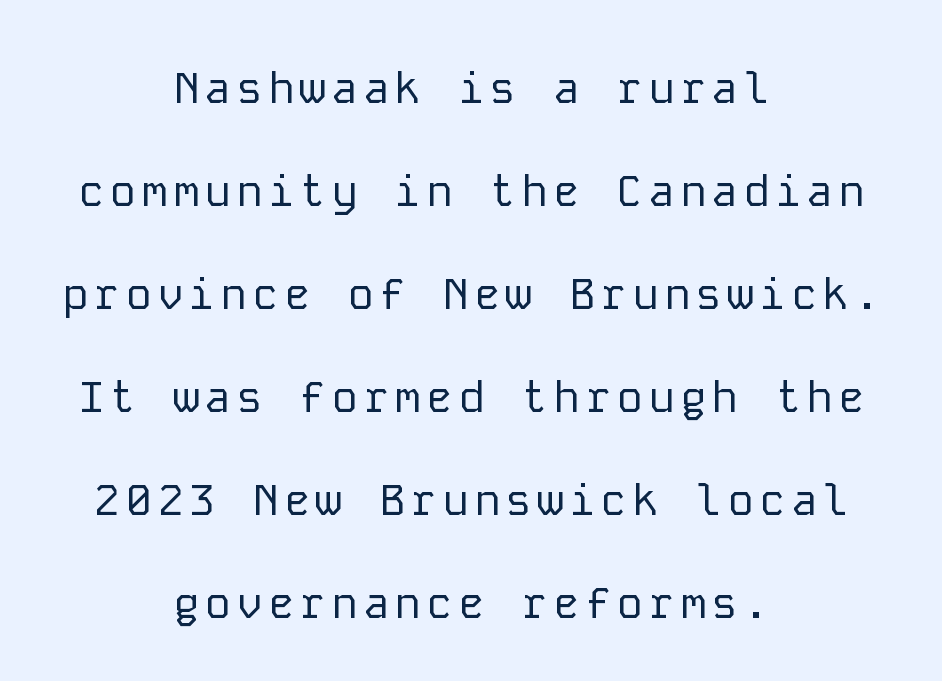
Just letters on the line, the space beneath them empty. No letter is thick-stroked: the sample isn't bold. Stroke terminals: plain, sans-serif. Vertical strokes here are truly vertical. Every character here occupies the same horizontal width, giving the sample a typewriter-like rhythm.
